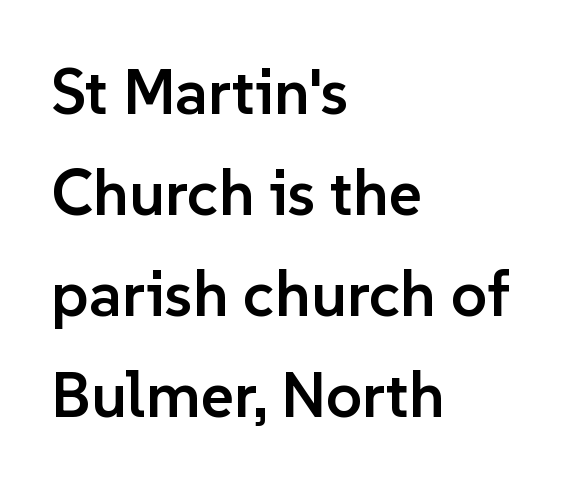
The image shows 64 px semibold sans-serif type, upright; set left-aligned, normal line spacing (1.58x), normal letter spacing, not underlined; low stroke contrast and a medium x-height.
